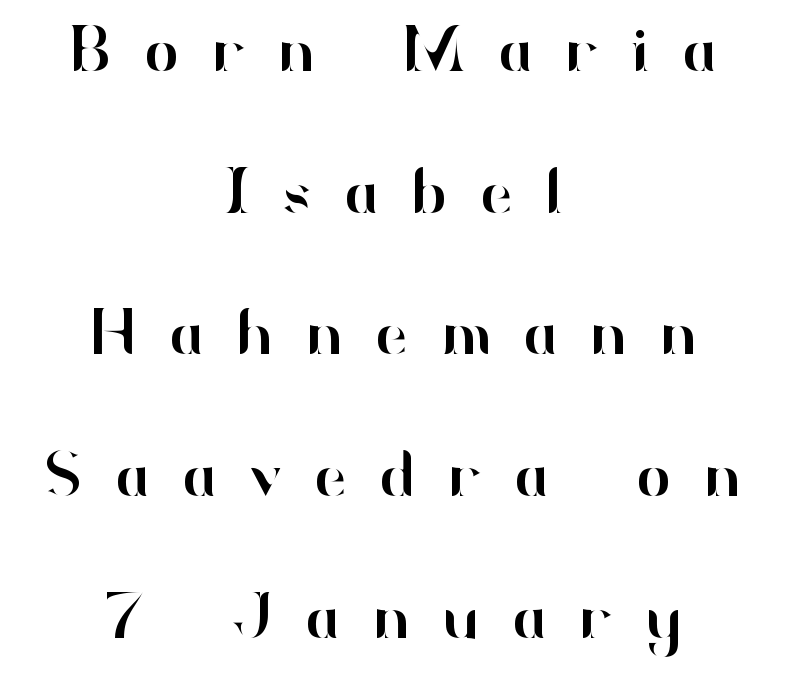
Short note: letters widely spaced. It's the straight-up-and-down kind of type. Bare-footed words on every line. Think of a printed novel: that variable character pitch is what you see here. The vertical gap from one line to the next is large. Check where the strokes stop: nothing finishes them off — pure sans.
